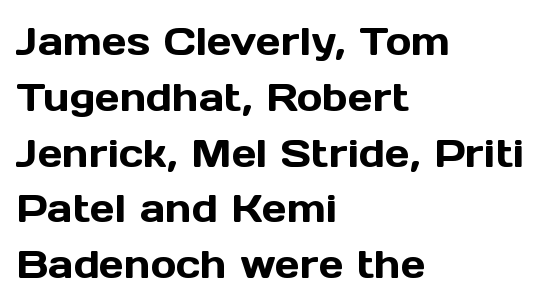
A typesetter would label this face a sans. Evenly set lines give the paragraph a standard silhouette. A bare baseline throughout the passage. This rendering uses left alignment, leaving the right contour irregular. It's the straight-up-and-down kind of type. Here the glyphs are tracked normally, forming tight word shapes.
